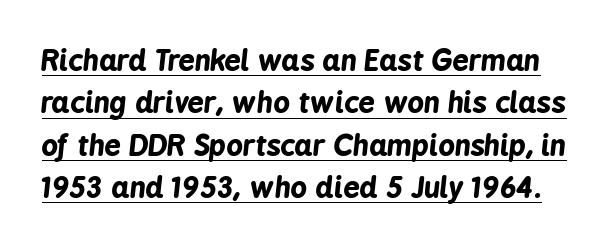
The image shows 29 px bold, condensed type, italic (leaning right); set normal line spacing (1.46x), normal letter spacing, underlined; low stroke contrast and a medium x-height.
